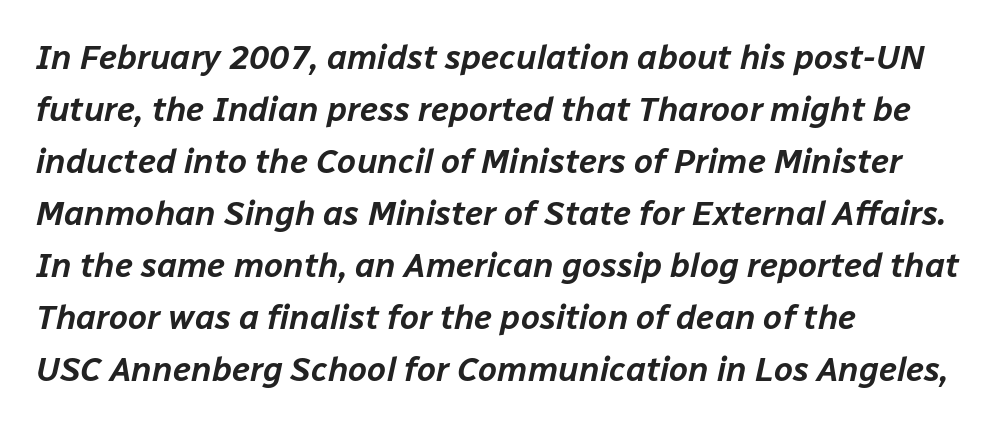
Q: Is the text italic (slanted)? A: Yes, it leans right by about 12 degrees.
Q: Is the text underlined? A: No.
Q: How is the paragraph aligned? A: Left-aligned.
Q: Is the spacing between letters normal or unusually wide? A: Normal.
Q: Is the spacing between lines tight, normal or loose? A: Normal.
Q: Width (condensed, normal, or wide)? A: Normal.
Q: Stroke contrast? A: Low.
Q: x-height? A: Medium.
Q: Monospaced? A: No.
